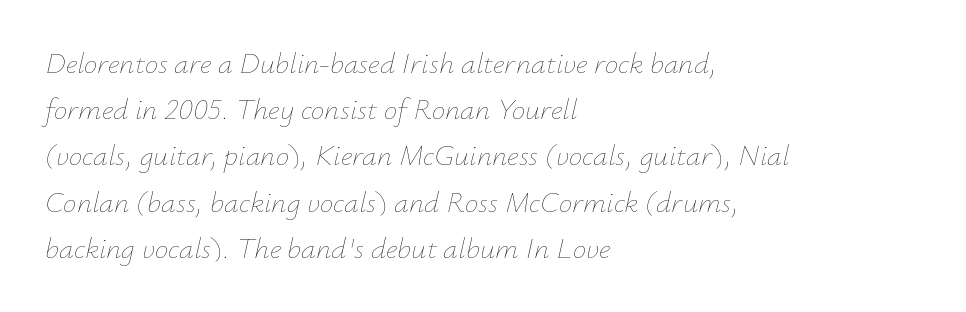
The image shows 30 px thin type, italic (leaning right); set left-aligned, normal line spacing (1.54x), normal letter spacing, not underlined; low stroke contrast and a small x-height.
